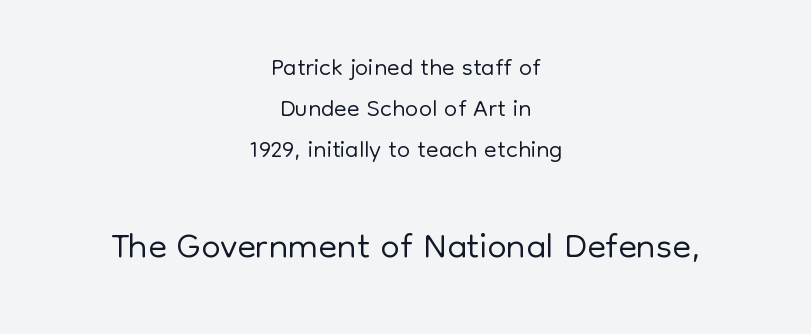
{"serif": "no", "italic": "no", "bold": "no", "weight": "light", "width": "normal", "stroke_contrast": "low", "x_height": "medium", "monospaced": "no", "underline": "no", "align": "center", "line_spacing": "tight", "line_spacing_ratio": 1.11, "letter_spacing": "normal", "letter_spacing_em": 0.0, "larger_block": "second", "size_ratio": 1.49, "glyph_px": 55}
